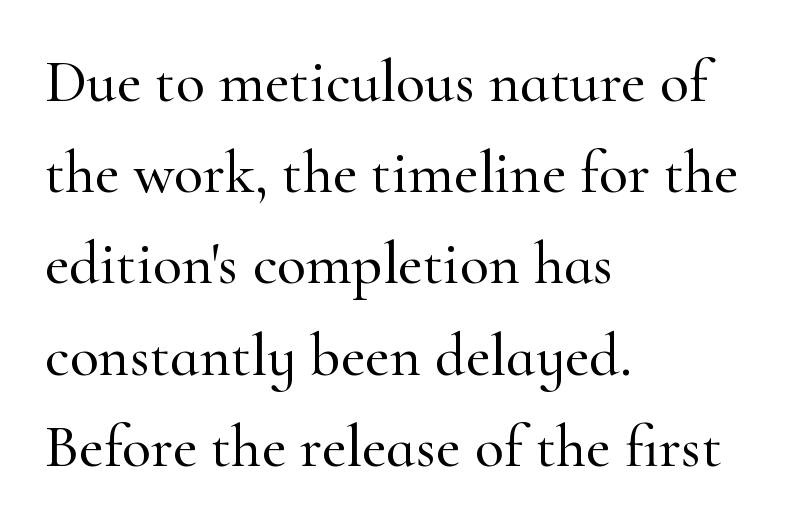
Q: Is the text italic (slanted)? A: No, it is upright.
Q: Is the typeface a serif or a sans-serif typeface? A: Serif.
Q: Is the text underlined? A: No.
Q: How is the paragraph aligned? A: Left-aligned.
Q: Is the spacing between letters normal or unusually wide? A: Normal.
Q: Is the spacing between lines tight, normal or loose? A: Normal.
Q: Width (condensed, normal, or wide)? A: Normal.
Q: Stroke contrast? A: High.
Q: x-height? A: Small.
Q: Monospaced? A: No.
